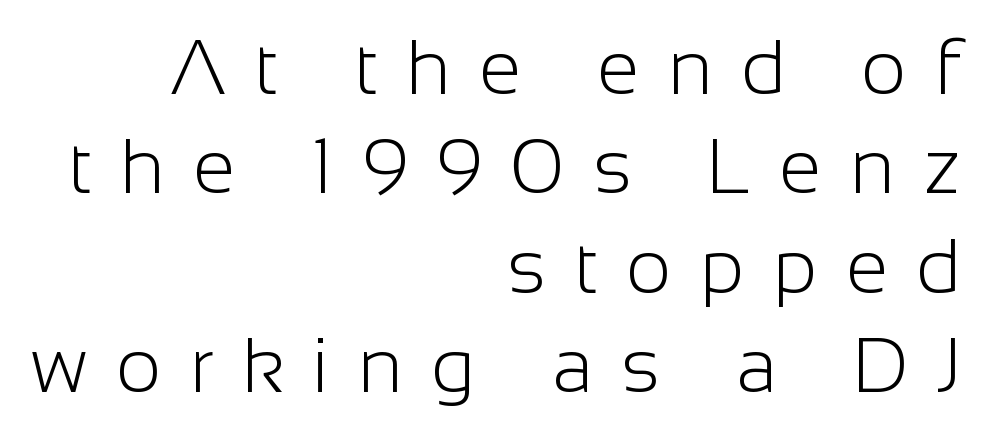
Q: Is the text bold? A: No.
Q: Is the text italic (slanted)? A: No, it is upright.
Q: Is the typeface a serif or a sans-serif typeface? A: Sans-serif.
Q: Is the text underlined? A: No.
Q: How is the paragraph aligned? A: Right-aligned.
Q: Is the spacing between letters normal or unusually wide? A: Unusually wide.
Q: Is the spacing between lines tight, normal or loose? A: Normal.
Q: Width (condensed, normal, or wide)? A: Normal.
Q: Stroke contrast? A: Low.
Q: x-height? A: Medium.
Q: Monospaced? A: No.
